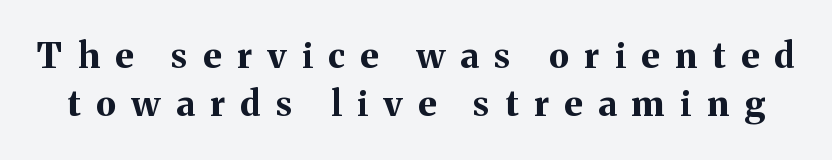
Q: Is the text bold? A: Yes.
Q: Is the text italic (slanted)? A: No, it is upright.
Q: Is the typeface a serif or a sans-serif typeface? A: Serif.
Q: Is the text underlined? A: No.
Q: Is the spacing between letters normal or unusually wide? A: Unusually wide.
Q: Is the spacing between lines tight, normal or loose? A: Normal.
Q: Width (condensed, normal, or wide)? A: Normal.
Q: Stroke contrast? A: Medium.
Q: x-height? A: Medium.
Q: Monospaced? A: No.
